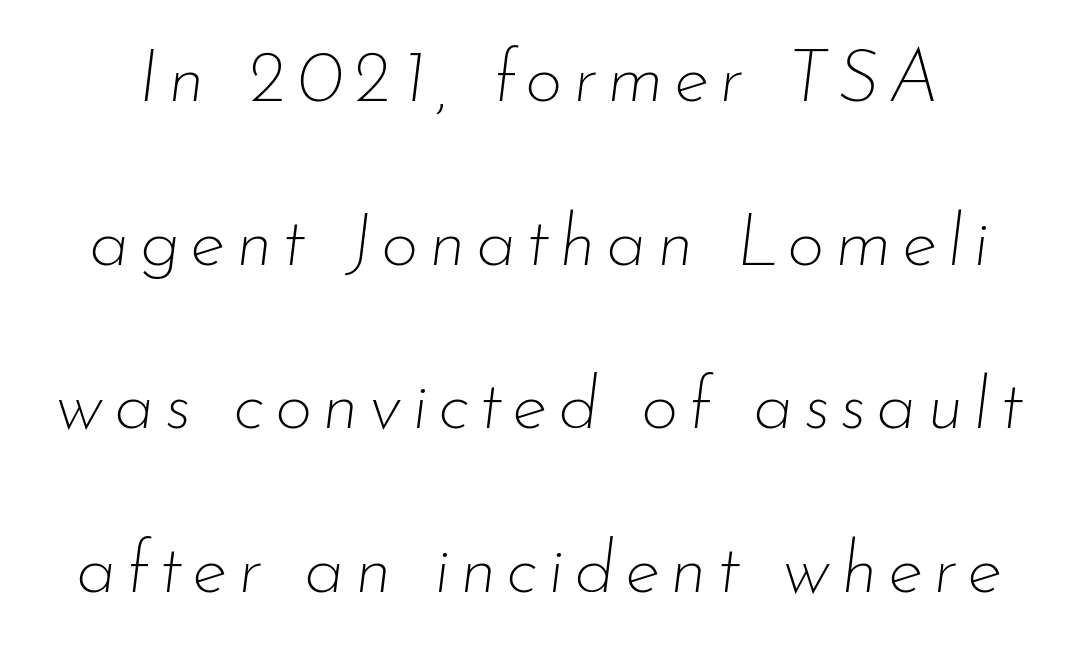
The image shows 73 px thin type, italic (leaning right); set loose line spacing (2.24x), not underlined; low stroke contrast and a small x-height.
